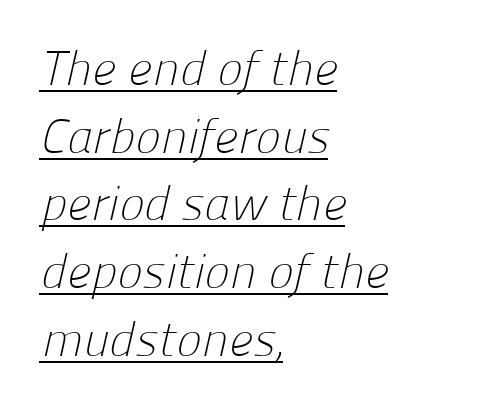
A typesetter would call this proportional, since set widths differ per character. Emphasis is given by a line drawn under the lettering. The rows are spaced the way most documents space them. The characters are drawn with everyday or finer stroke widths. You could call the tracking neutral — neither tight nor loose. This sample is left-justified, so line endings fall wherever the words run out.
